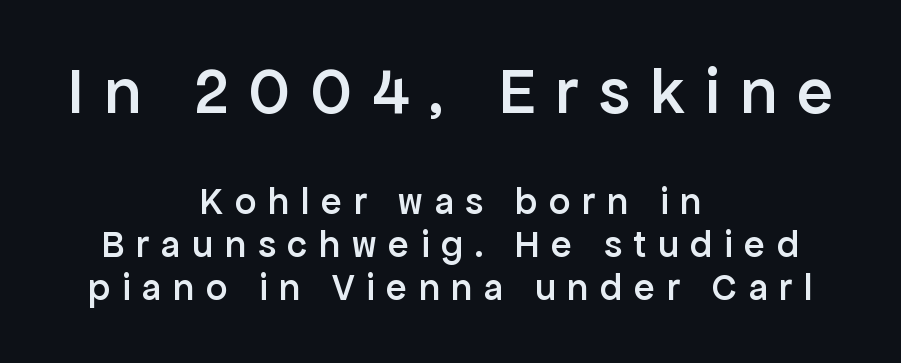
Q: Is the text bold? A: Semi-bold.
Q: Is the text italic (slanted)? A: No, it is upright.
Q: Is the typeface a serif or a sans-serif typeface? A: Sans-serif.
Q: Is the text underlined? A: No.
Q: How is the paragraph aligned? A: Centered.
Q: Is the spacing between letters normal or unusually wide? A: Unusually wide.
Q: Is the spacing between lines tight, normal or loose? A: Tight.
Q: Which block of text is set in a larger size, the first (top) or the second (bottom)? A: The first (top) one.
Q: Width (condensed, normal, or wide)? A: Normal.
Q: Stroke contrast? A: Low.
Q: x-height? A: Medium.
Q: Monospaced? A: No.
